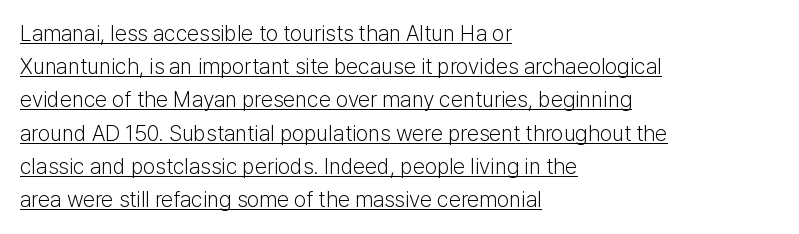
Q: Is the text bold? A: No.
Q: Is the text italic (slanted)? A: No, it is upright.
Q: Is the text underlined? A: Yes.
Q: How is the paragraph aligned? A: Left-aligned.
Q: Is the spacing between letters normal or unusually wide? A: Normal.
Q: Is the spacing between lines tight, normal or loose? A: Normal.
